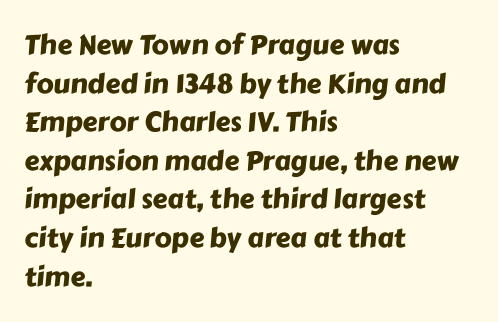
The image shows 27 px text type; set left-aligned, normal line spacing (1.43x), normal letter spacing, not underlined.
